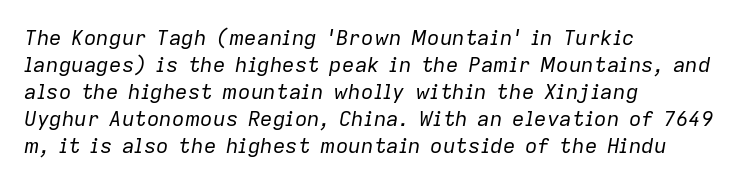
{"italic": "yes", "lean": "right", "slant_degrees": 9, "bold": "no", "underline": "no", "align": "left", "line_spacing": "normal", "line_spacing_ratio": 1.29, "letter_spacing": "normal", "letter_spacing_em": 0.0, "glyph_px": 21}
